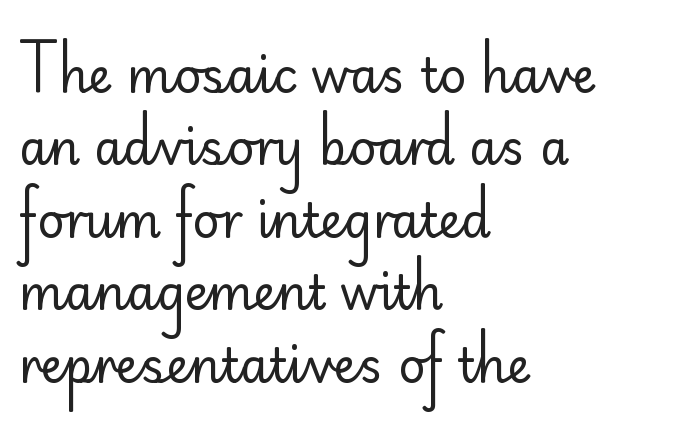
{"serif": "no", "italic": "no", "bold": "no", "weight": "regular", "width": "normal", "stroke_contrast": "low", "x_height": "small", "monospaced": "no", "underline": "no", "align": "left", "line_spacing": "normal", "line_spacing_ratio": 1.54, "letter_spacing": "normal", "letter_spacing_em": 0.0, "glyph_px": 47}
